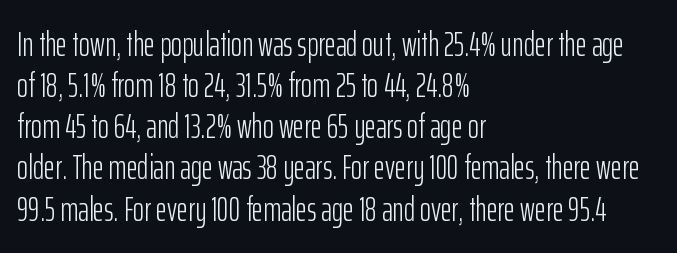
Horizontally, the lines are justified to the leading edge only. Do the characters align in a grid? No, the font is proportional. The space directly below the letters is spotless. This is sans-serif lettering, the kind often seen on screens and signage.
